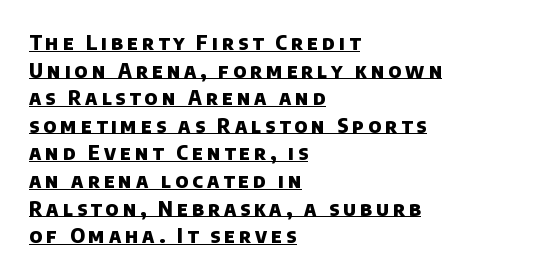
Q: Is the text bold? A: Yes.
Q: Is the text underlined? A: Yes.
Q: How is the paragraph aligned? A: Left-aligned.
Q: Is the spacing between letters normal or unusually wide? A: Unusually wide.
Q: Is the spacing between lines tight, normal or loose? A: Normal.
